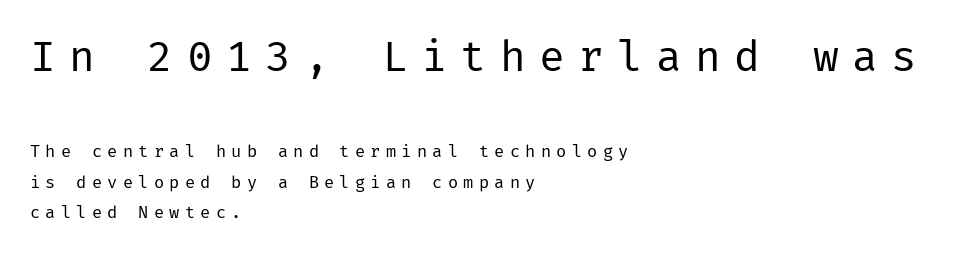
{"serif": "no", "italic": "no", "bold": "no", "weight": "regular", "width": "normal", "stroke_contrast": "low", "x_height": "medium", "underline": "no", "align": "left", "line_spacing_ratio": 1.79, "letter_spacing": "wide", "letter_spacing_em": 0.31, "larger_block": "first", "size_ratio": 2.53, "glyph_px": 43}
